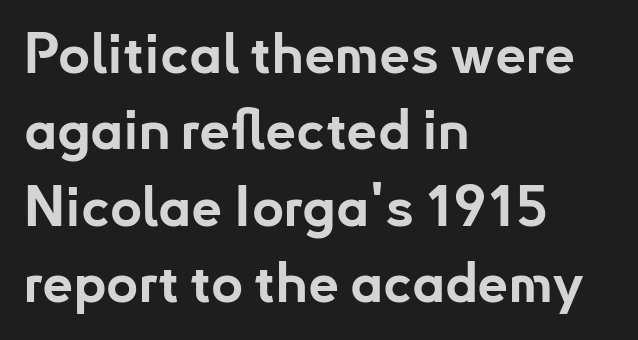
Posture: upright roman. Leading: standard. The gap between lines stays unmarked. Short note: letters normally spaced. Each letter's strokes conclude bluntly, with no projecting serifs. Weight check: bold — yes, fully.
